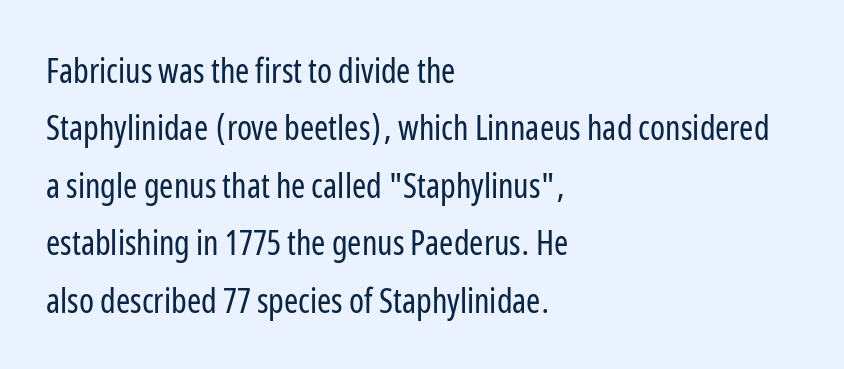
Q: Is the text bold? A: No.
Q: Is the text italic (slanted)? A: No, it is upright.
Q: Is the typeface a serif or a sans-serif typeface? A: Sans-serif.
Q: Is the text underlined? A: No.
Q: How is the paragraph aligned? A: Left-aligned.
Q: Is the spacing between letters normal or unusually wide? A: Normal.
Q: Is the spacing between lines tight, normal or loose? A: Normal.
Q: Width (condensed, normal, or wide)? A: Condensed.
Q: Stroke contrast? A: Low.
Q: x-height? A: Medium.
Q: Monospaced? A: No.
